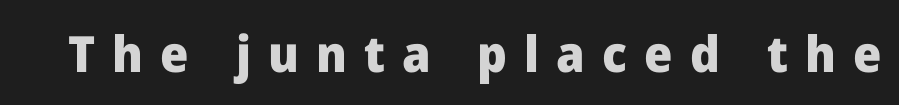
The image shows 50 px heavy sans-serif type, upright; set unusually wide letter spacing (+0.34 em), not underlined; low stroke contrast and a medium x-height.
